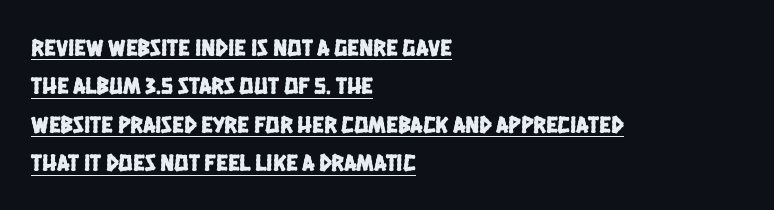
The image shows 24 px text type; set left-aligned, normal line spacing (1.6x), normal letter spacing, underlined.
